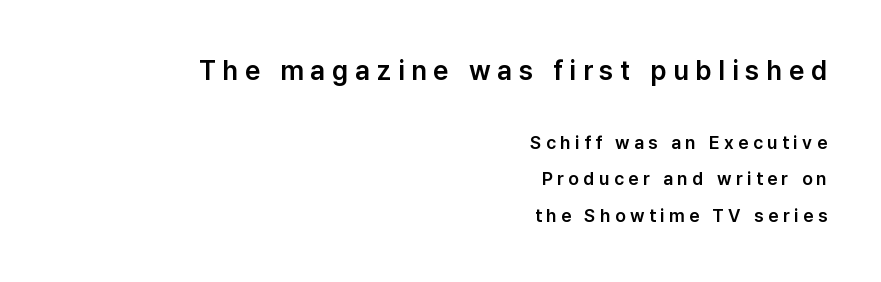
The image shows 27 px text type, upright; set right-aligned, loose line spacing (2.04x), unusually wide letter spacing (+0.25 em), not underlined; the first (top) block is 1.5x larger.
